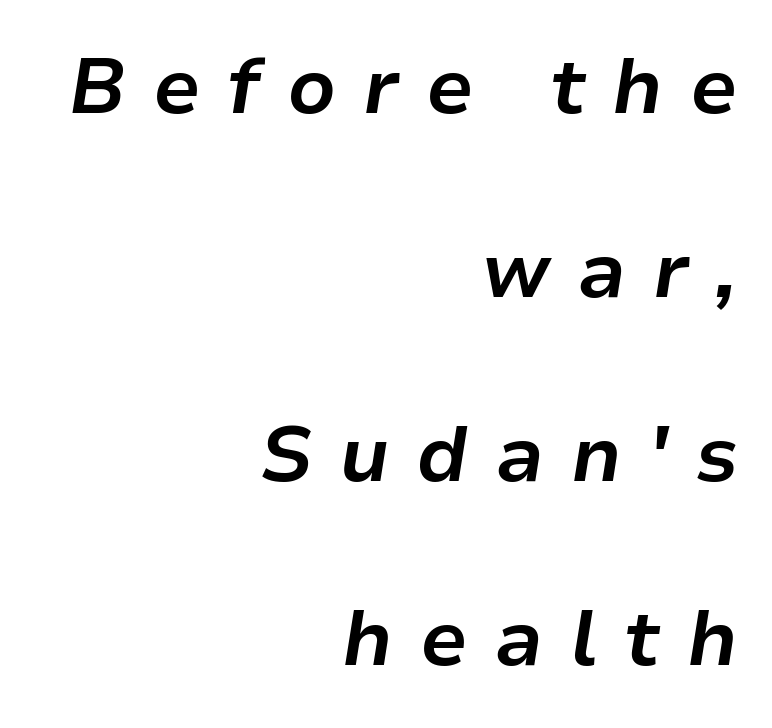
Designer's note — italics engaged. Type without underlining. The designer dialed line spacing up above the default. The gaps between neighbouring characters are conspicuously large. This rendering uses right alignment, leaving the left contour irregular. Note the varied advance widths — an 'i' is clearly narrower than an 'm'.
